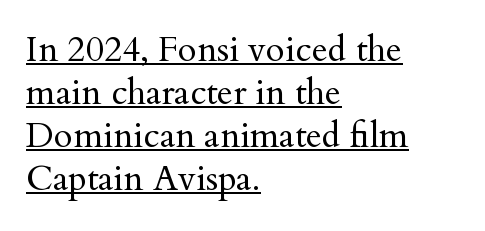
Descenders here cross a horizontal rule under the line. The rendering anchors every line to the left-hand side. Quick note: not italic, upright. What stands out about the letter spacing? Nothing — it is the standard amount. Weight class: somewhere from thin through regular. Yep, those are serifs on the letters.
